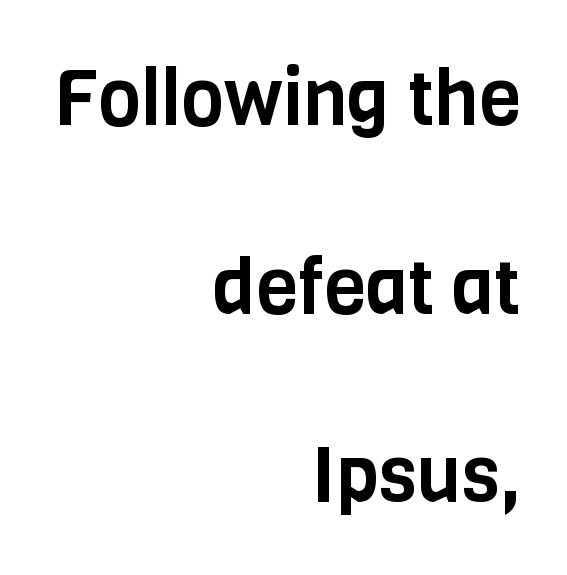
{"serif": "no", "italic": "no", "width": "condensed", "stroke_contrast": "low", "x_height": "large", "monospaced": "no", "underline": "no", "align": "right", "line_spacing": "loose", "line_spacing_ratio": 2.45, "letter_spacing": "normal", "letter_spacing_em": 0.0, "glyph_px": 77}
